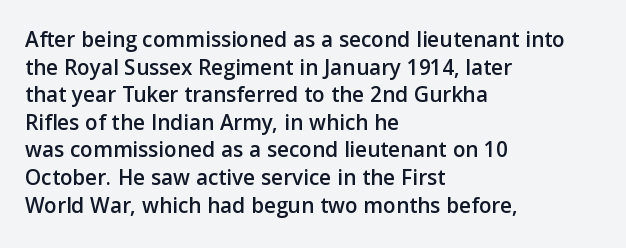
{"italic": "no", "underline": "no", "align": "left", "line_spacing_ratio": 1.2, "letter_spacing": "normal", "letter_spacing_em": 0.0, "glyph_px": 23}
